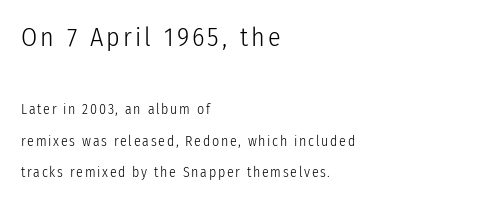
Q: Is the text bold? A: No.
Q: Is the text italic (slanted)? A: No, it is upright.
Q: Is the text underlined? A: No.
Q: How is the paragraph aligned? A: Left-aligned.
Q: Is the spacing between lines tight, normal or loose? A: Loose.
Q: Which block of text is set in a larger size, the first (top) or the second (bottom)? A: The first (top) one.
